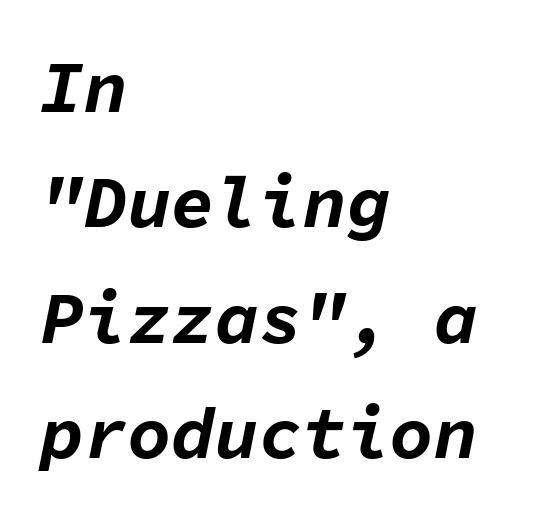
{"italic": "yes", "lean": "right", "slant_degrees": 11, "bold": "yes", "weight": "bold", "width": "normal", "stroke_contrast": "low", "x_height": "medium", "monospaced": "yes", "underline": "no", "align": "left", "line_spacing": "normal", "line_spacing_ratio": 1.58, "letter_spacing": "normal", "letter_spacing_em": 0.0, "glyph_px": 73}
